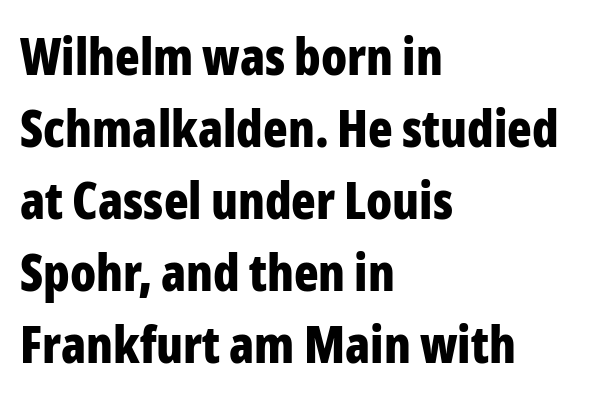
Italic: no, the glyphs are upright roman. The rendering anchors every line to the left-hand side. Reading down the column, the eye jumps a familiar distance to each next line. The space directly below the letters is spotless.
